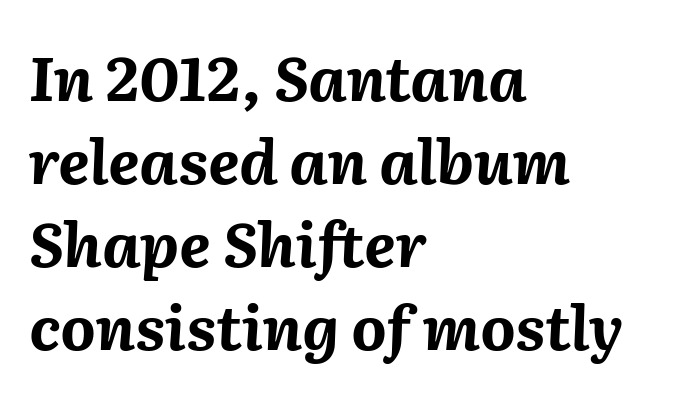
Q: Is the text bold? A: Yes.
Q: Is the text italic (slanted)? A: Yes, it leans right by about 2 degrees.
Q: Is the text underlined? A: No.
Q: How is the paragraph aligned? A: Left-aligned.
Q: Is the spacing between letters normal or unusually wide? A: Normal.
Q: Is the spacing between lines tight, normal or loose? A: Normal.
Q: Width (condensed, normal, or wide)? A: Normal.
Q: Stroke contrast? A: Medium.
Q: x-height? A: Medium.
Q: Monospaced? A: No.
